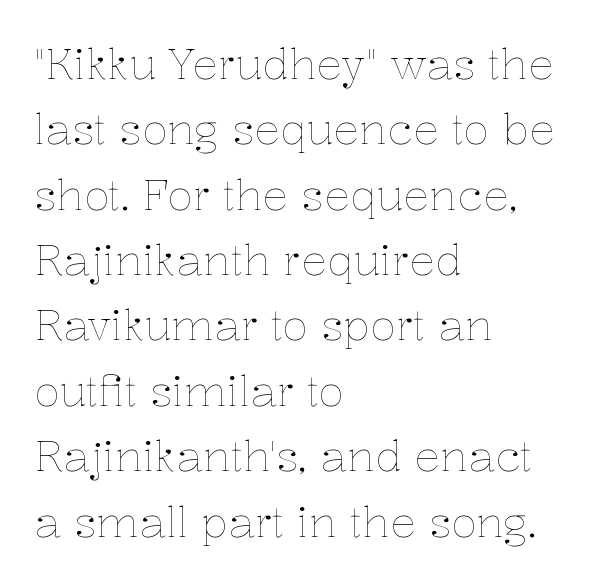
The image shows 43 px thin type, upright; set left-aligned, normal line spacing (1.52x), normal letter spacing, not underlined; low stroke contrast and a medium x-height.
